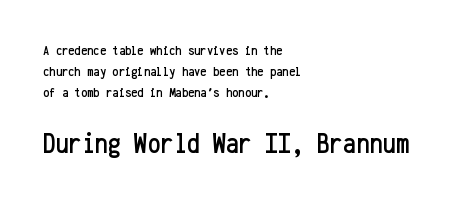
The image shows 29 px condensed sans-serif type, upright, monospaced; set left-aligned, normal line spacing (1.49x), normal letter spacing, not underlined; the second (bottom) block is 2.07x larger; low stroke contrast and a medium x-height.
